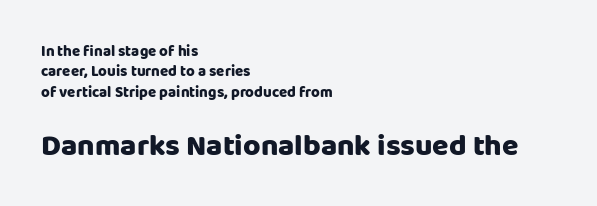
A clean baseline with only descenders dipping below it. I'd call this a sans setting — the letters go barefoot. Note the varied advance widths — an 'i' is clearly narrower than an 'm'. The lines in this sample share a left origin and differ only in where they stop.
